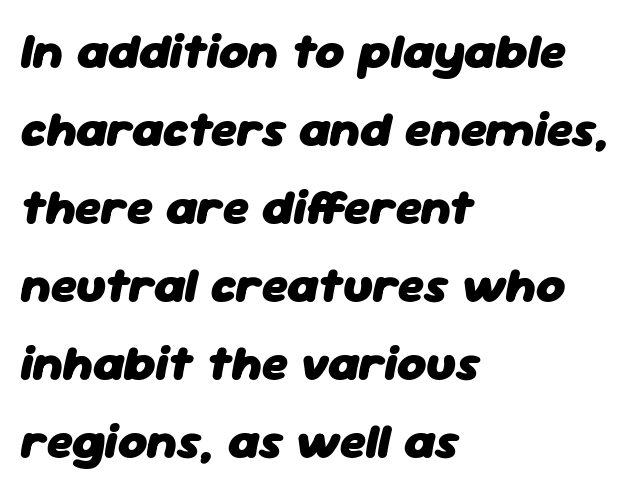
{"italic": "yes", "lean": "right", "slant_degrees": 11, "bold": "yes", "weight": "heavy", "width": "normal", "stroke_contrast": "low", "x_height": "medium", "monospaced": "no", "underline": "no", "align": "left", "line_spacing": "normal", "line_spacing_ratio": 1.56, "letter_spacing": "normal", "letter_spacing_em": 0.0, "glyph_px": 50}
